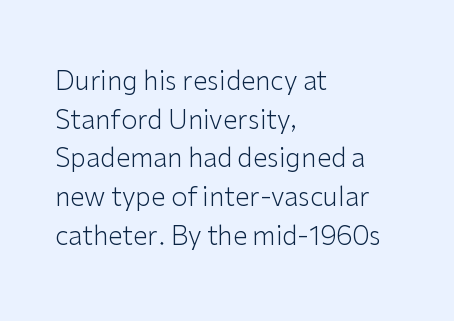
Q: Is the text bold? A: No.
Q: Is the text italic (slanted)? A: No, it is upright.
Q: Is the text underlined? A: No.
Q: How is the paragraph aligned? A: Left-aligned.
Q: Is the spacing between letters normal or unusually wide? A: Normal.
Q: Is the spacing between lines tight, normal or loose? A: Normal.
